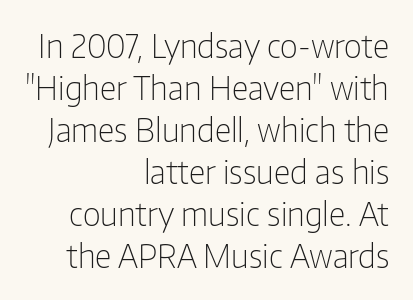
The image shows 33 px light, condensed sans-serif type, upright; set right-aligned, normal line spacing (1.27x), normal letter spacing, not underlined; low stroke contrast and a medium x-height.
